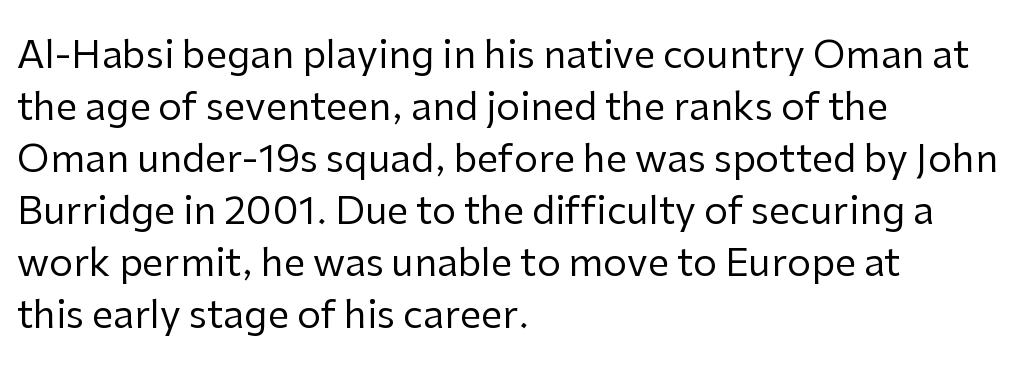
The image shows 38 px regular-weight sans-serif type, upright; set left-aligned, normal line spacing (1.37x), normal letter spacing, not underlined; low stroke contrast and a medium x-height.
